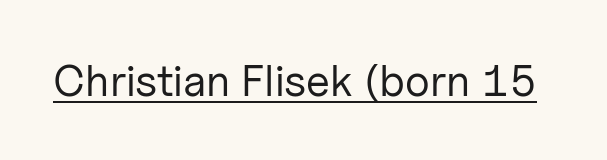
{"serif": "no", "italic": "no", "bold": "no", "weight": "regular", "width": "normal", "stroke_contrast": "low", "x_height": "medium", "monospaced": "no", "underline": "yes", "letter_spacing": "normal", "letter_spacing_em": 0.0, "glyph_px": 44}
